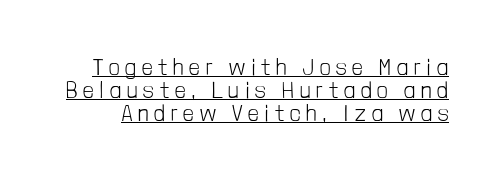
Q: Is the text bold? A: No.
Q: Is the text italic (slanted)? A: No, it is upright.
Q: Is the text underlined? A: Yes.
Q: Is the spacing between letters normal or unusually wide? A: Unusually wide.
Q: Is the spacing between lines tight, normal or loose? A: Tight.
